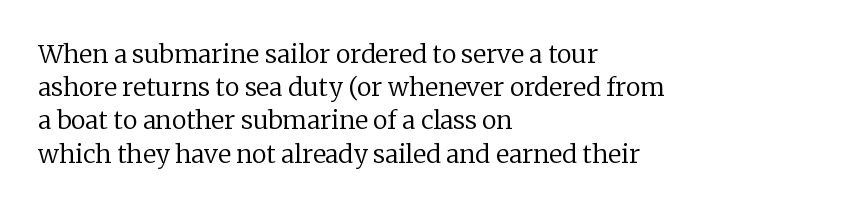
The image shows 25 px text type, upright; set left-aligned, normal line spacing (1.33x), normal letter spacing, not underlined.
